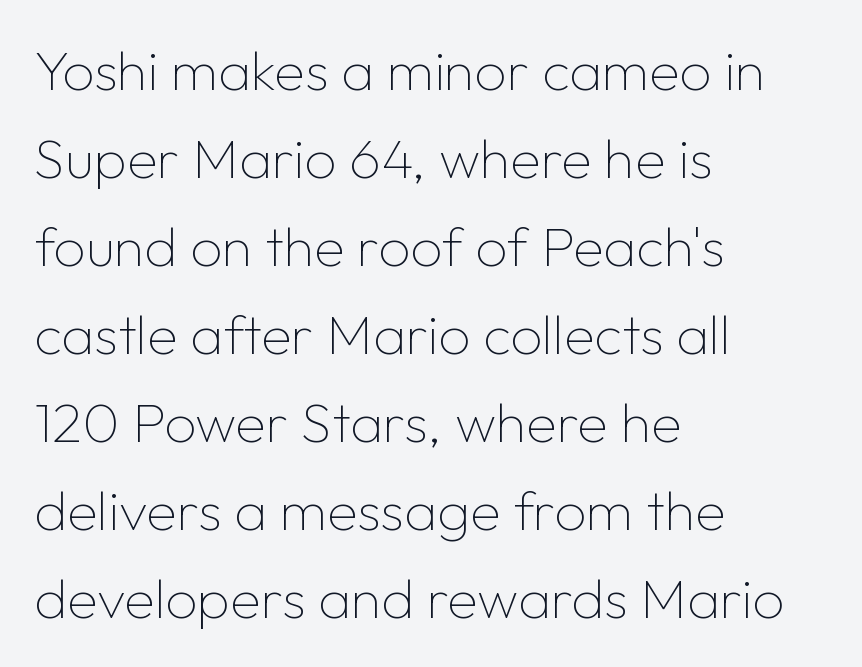
The space directly below the letters is spotless. Caption: standard tracking, unaltered. Proportional: the letters do not fall into vertical columns. Letterform terminals end flat and unadorned throughout the passage. A student would call this left alignment; a typographer would say flush left, rag right.
